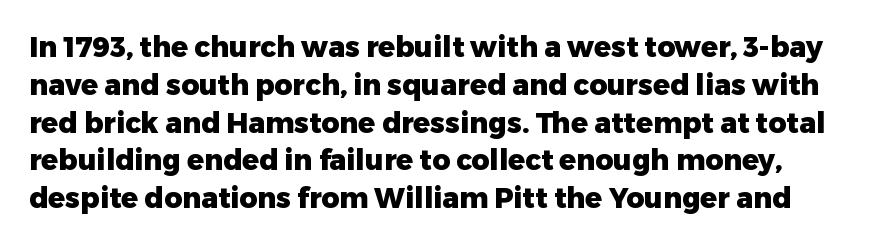
Q: Is the text bold? A: Yes.
Q: Is the text italic (slanted)? A: No, it is upright.
Q: Is the typeface a serif or a sans-serif typeface? A: Sans-serif.
Q: Is the text underlined? A: No.
Q: Is the spacing between letters normal or unusually wide? A: Normal.
Q: Is the spacing between lines tight, normal or loose? A: Normal.
Q: Width (condensed, normal, or wide)? A: Normal.
Q: Stroke contrast? A: Low.
Q: x-height? A: Medium.
Q: Monospaced? A: No.
